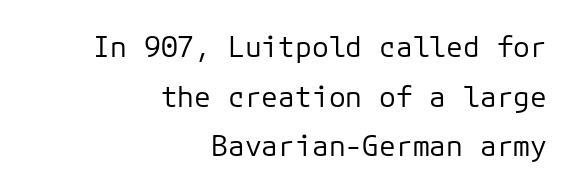
Q: Is the text bold? A: No.
Q: Is the text italic (slanted)? A: No, it is upright.
Q: Is the typeface a serif or a sans-serif typeface? A: Sans-serif.
Q: Is the text underlined? A: No.
Q: How is the paragraph aligned? A: Right-aligned.
Q: Is the spacing between letters normal or unusually wide? A: Normal.
Q: Width (condensed, normal, or wide)? A: Normal.
Q: Stroke contrast? A: Low.
Q: x-height? A: Medium.
